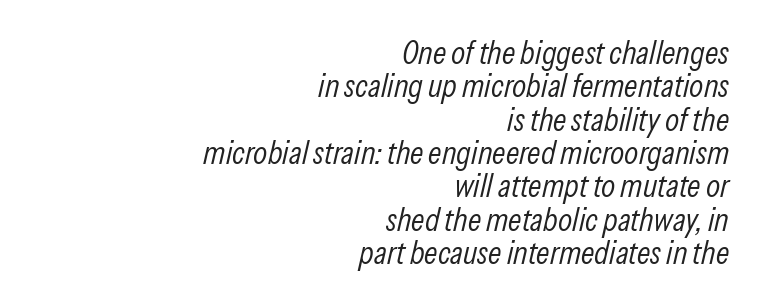
The image shows 33 px light, condensed type, italic (leaning right); set right-aligned, tight line spacing (1.01x), normal letter spacing, not underlined; low stroke contrast and a medium x-height.
